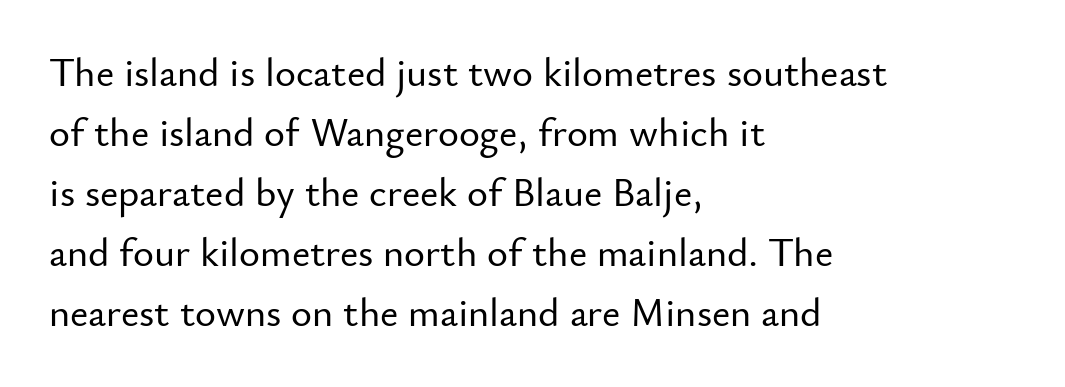
The image shows 40 px sans-serif type, upright; set left-aligned, normal line spacing (1.5x), normal letter spacing, not underlined; low stroke contrast and a small x-height.
